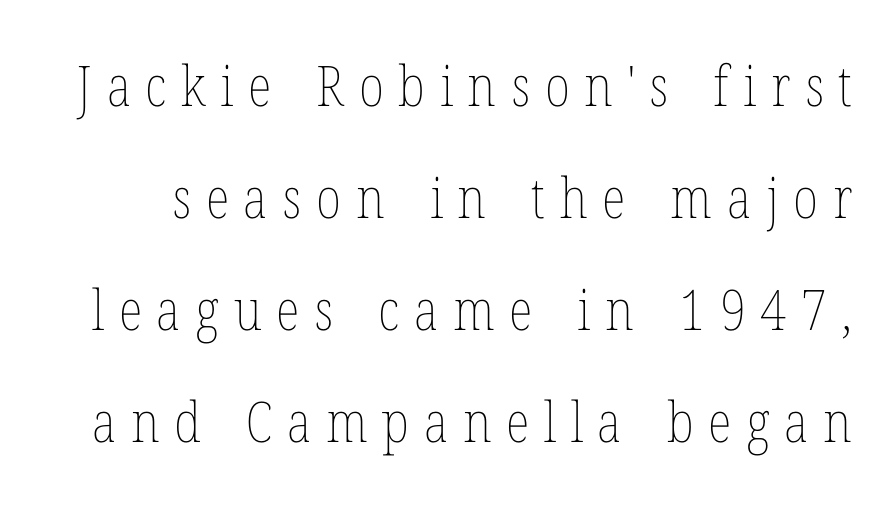
Q: Is the text bold? A: No.
Q: Is the text italic (slanted)? A: No, it is upright.
Q: Is the text underlined? A: No.
Q: Is the spacing between letters normal or unusually wide? A: Unusually wide.
Q: Is the spacing between lines tight, normal or loose? A: Loose.
Q: Width (condensed, normal, or wide)? A: Condensed.
Q: Stroke contrast? A: Low.
Q: x-height? A: Medium.
Q: Monospaced? A: No.
